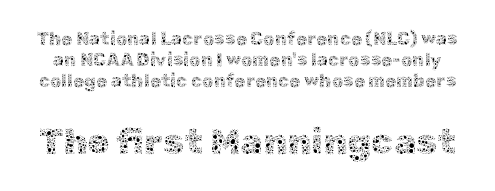
Type without underlining. Visually, the bottom section dominates because its glyphs are scaled up. This is not heavy type; no bold has been used. The tracking reads as untouched default to a designer's eye.
